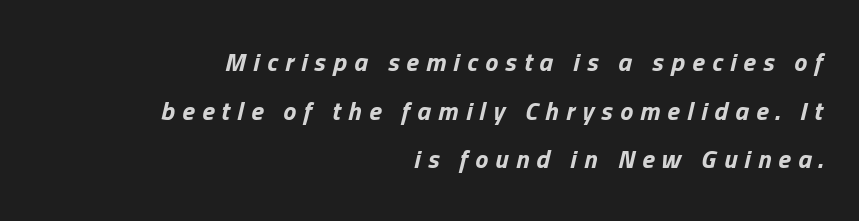
Beneath every word, the page is bare. If you drew a line through each stem, it would be angled. Strong, thick strokes mark this as bold type. The tracking jumps out immediately: characters are airy and widely separated. This sample is right-justified, so line beginnings fall wherever the words allow.
